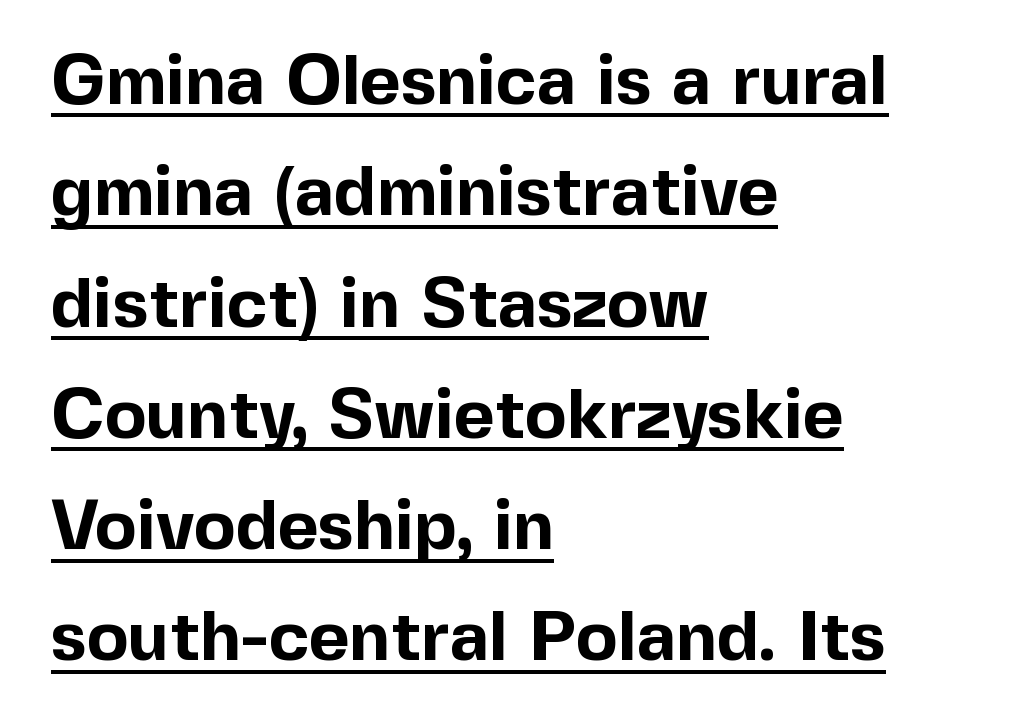
Q: Is the text bold? A: Yes.
Q: Is the text italic (slanted)? A: No, it is upright.
Q: Is the typeface a serif or a sans-serif typeface? A: Sans-serif.
Q: Is the text underlined? A: Yes.
Q: How is the paragraph aligned? A: Left-aligned.
Q: Is the spacing between letters normal or unusually wide? A: Normal.
Q: Is the spacing between lines tight, normal or loose? A: Normal.
Q: Width (condensed, normal, or wide)? A: Normal.
Q: x-height? A: Medium.
Q: Monospaced? A: No.
